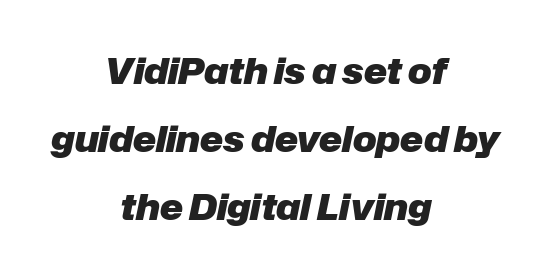
{"italic": "yes", "lean": "right", "slant_degrees": 12, "bold": "yes", "weight": "heavy", "width": "normal", "stroke_contrast": "low", "x_height": "medium", "monospaced": "no", "underline": "no", "align": "center", "line_spacing": "loose", "line_spacing_ratio": 1.95, "letter_spacing": "normal", "letter_spacing_em": 0.0, "glyph_px": 35}
